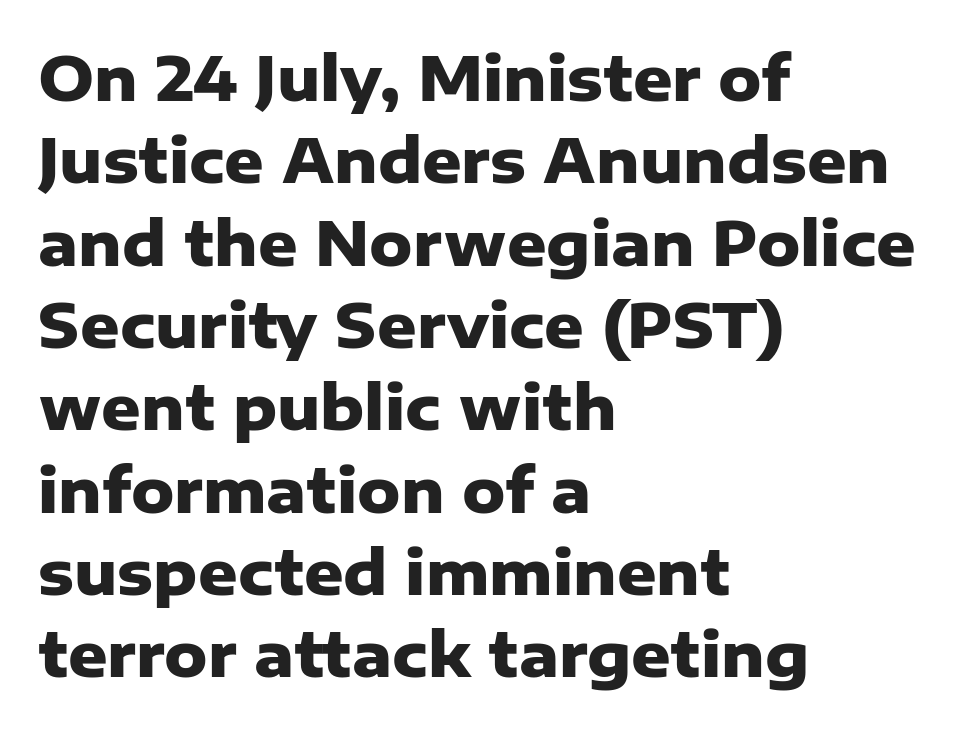
{"serif": "no", "italic": "no", "bold": "yes", "weight": "heavy", "width": "normal", "stroke_contrast": "low", "x_height": "medium", "monospaced": "no", "underline": "no", "align": "left", "line_spacing": "normal", "line_spacing_ratio": 1.35, "letter_spacing": "normal", "letter_spacing_em": 0.0, "glyph_px": 61}
